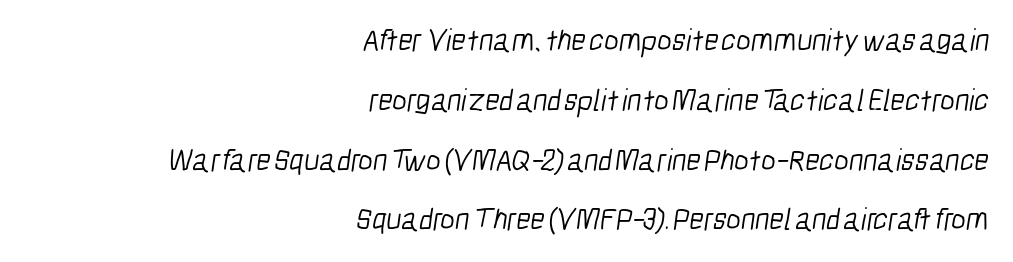
Q: Is the text bold? A: No.
Q: Is the typeface a serif or a sans-serif typeface? A: Sans-serif.
Q: Is the text underlined? A: No.
Q: How is the paragraph aligned? A: Right-aligned.
Q: Is the spacing between letters normal or unusually wide? A: Normal.
Q: Is the spacing between lines tight, normal or loose? A: Loose.
Q: Width (condensed, normal, or wide)? A: Condensed.
Q: Stroke contrast? A: Low.
Q: x-height? A: Medium.
Q: Monospaced? A: No.
